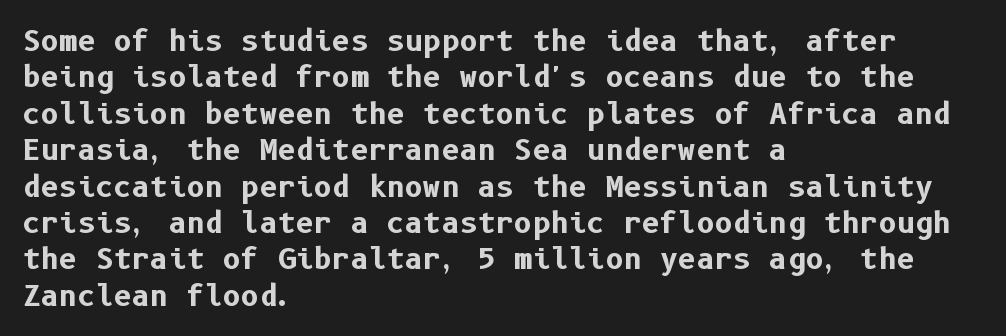
{"serif": "no", "italic": "no", "bold": "yes", "weight": "bold", "width": "normal", "stroke_contrast": "low", "x_height": "medium", "underline": "no", "align": "left", "line_spacing": "normal", "line_spacing_ratio": 1.3, "letter_spacing": "normal", "letter_spacing_em": 0.0, "glyph_px": 28}
